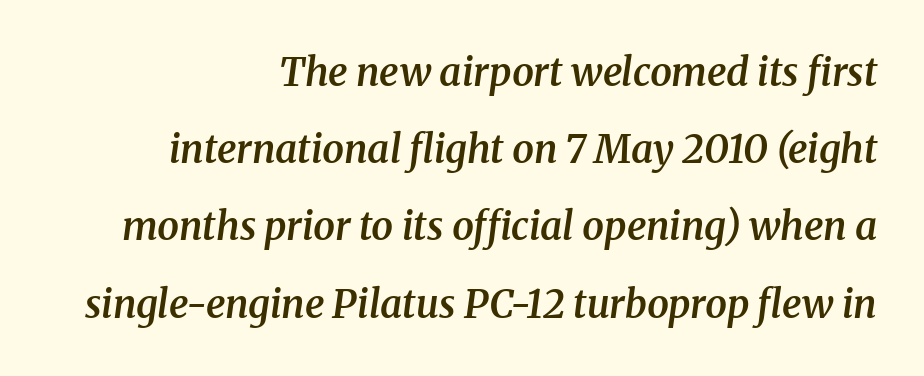
{"serif": "yes", "italic": "yes", "lean": "right", "slant_degrees": 8, "bold": "semi", "weight": "semibold", "width": "normal", "stroke_contrast": "medium", "x_height": "medium", "monospaced": "no", "underline": "no", "align": "right", "line_spacing": "loose", "line_spacing_ratio": 1.98, "letter_spacing": "normal", "letter_spacing_em": 0.0, "glyph_px": 39}
